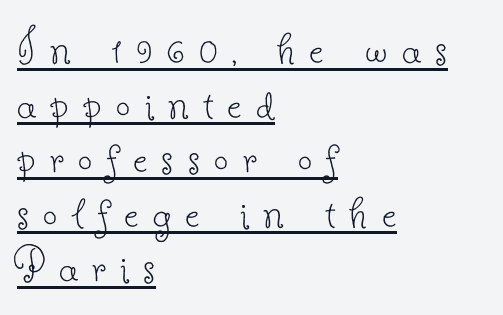
The image shows 51 px thin serif type, upright; set left-aligned, tight line spacing (1.07x), unusually wide letter spacing (+0.28 em), underlined; low stroke contrast and a small x-height.
